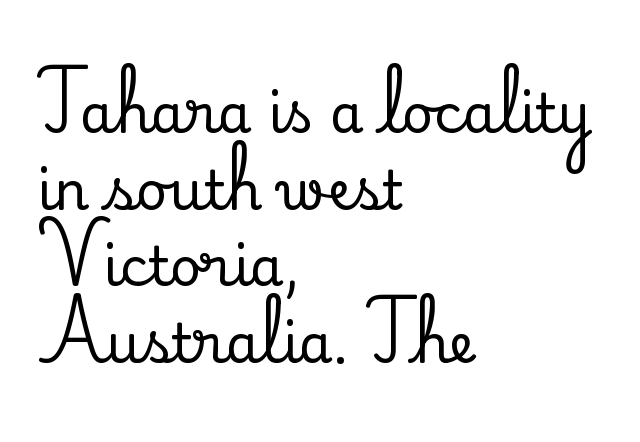
Q: Is the text italic (slanted)? A: No, it is upright.
Q: Is the typeface a serif or a sans-serif typeface? A: Serif.
Q: Is the text underlined? A: No.
Q: How is the paragraph aligned? A: Left-aligned.
Q: Is the spacing between letters normal or unusually wide? A: Normal.
Q: Is the spacing between lines tight, normal or loose? A: Normal.
Q: Width (condensed, normal, or wide)? A: Normal.
Q: Stroke contrast? A: Medium.
Q: x-height? A: Small.
Q: Monospaced? A: No.
